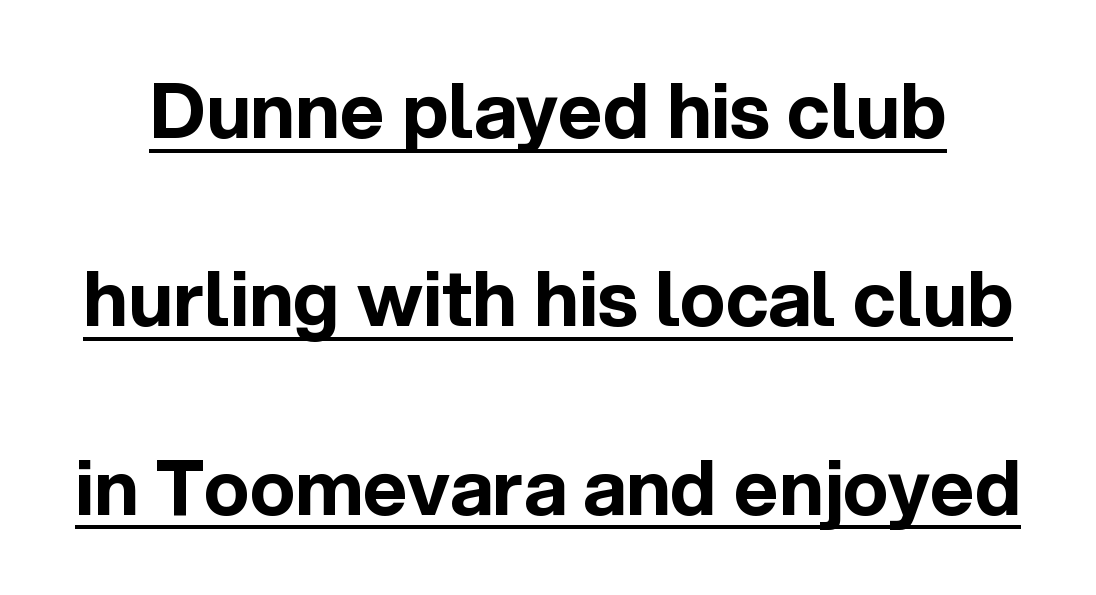
{"serif": "no", "italic": "no", "bold": "yes", "weight": "bold", "width": "normal", "x_height": "medium", "monospaced": "no", "underline": "yes", "line_spacing": "loose", "line_spacing_ratio": 2.48, "letter_spacing": "normal", "letter_spacing_em": 0.0, "glyph_px": 76}
